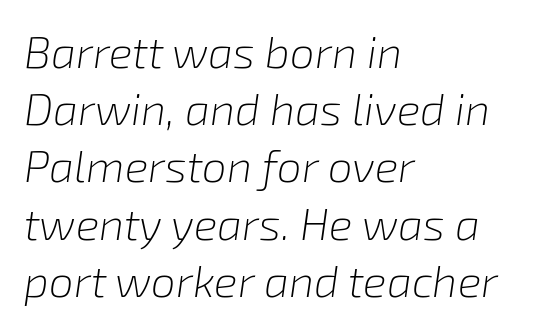
Q: Is the text bold? A: No.
Q: Is the text italic (slanted)? A: Yes, it leans right by about 8 degrees.
Q: Is the text underlined? A: No.
Q: How is the paragraph aligned? A: Left-aligned.
Q: Is the spacing between letters normal or unusually wide? A: Normal.
Q: Is the spacing between lines tight, normal or loose? A: Normal.
Q: Width (condensed, normal, or wide)? A: Normal.
Q: Stroke contrast? A: Low.
Q: x-height? A: Medium.
Q: Monospaced? A: No.
